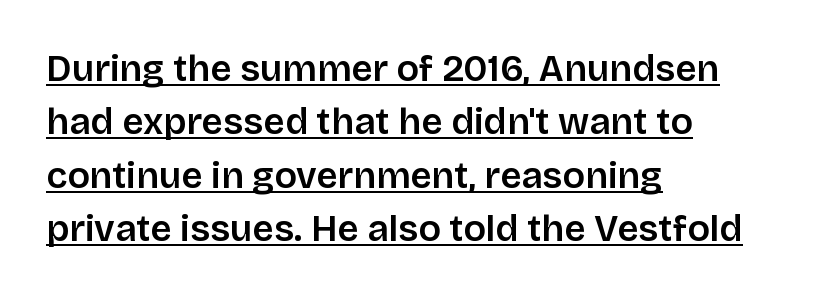
Q: Is the text italic (slanted)? A: No, it is upright.
Q: Is the typeface a serif or a sans-serif typeface? A: Sans-serif.
Q: Is the text underlined? A: Yes.
Q: How is the paragraph aligned? A: Left-aligned.
Q: Is the spacing between letters normal or unusually wide? A: Normal.
Q: Is the spacing between lines tight, normal or loose? A: Normal.
Q: Width (condensed, normal, or wide)? A: Normal.
Q: Stroke contrast? A: Low.
Q: x-height? A: Large.
Q: Monospaced? A: No.
